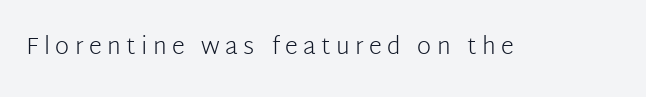
Stroke mass is kept to a normal reading level or below. The glyphs are unaccompanied by any horizontal stroke below them. Look at the tracking — it's clearly loosened, letters drifting apart. Every character sits straight up, as roman type does.
